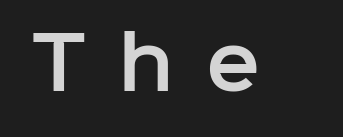
The image shows 72 px sans-serif type, upright; set unusually wide letter spacing (+0.45 em), not underlined; low stroke contrast and a medium x-height.
